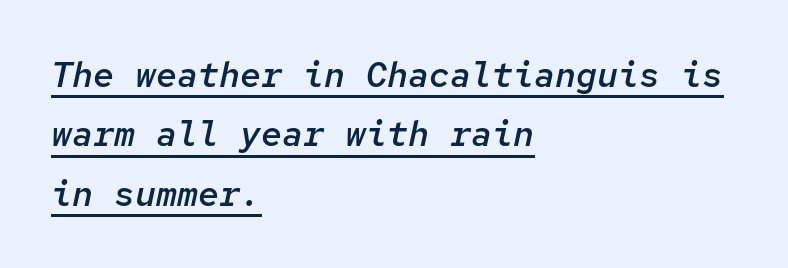
Q: Is the text bold? A: Semi-bold.
Q: Is the text italic (slanted)? A: Yes, it leans right by about 12 degrees.
Q: Is the text underlined? A: Yes.
Q: How is the paragraph aligned? A: Left-aligned.
Q: Is the spacing between letters normal or unusually wide? A: Normal.
Q: Is the spacing between lines tight, normal or loose? A: Normal.
Q: Width (condensed, normal, or wide)? A: Normal.
Q: Stroke contrast? A: Low.
Q: x-height? A: Medium.
Q: Monospaced? A: Yes.
